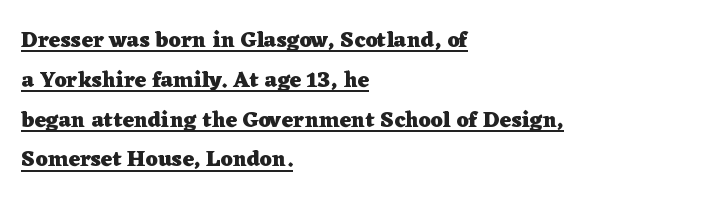
Descenders here cross a horizontal rule under the line. Compared with typical body copy, the letter spacing here is the same. Set as a true bold cut, around the 700 mark. The paragraph has a hard left edge and a soft right edge.
